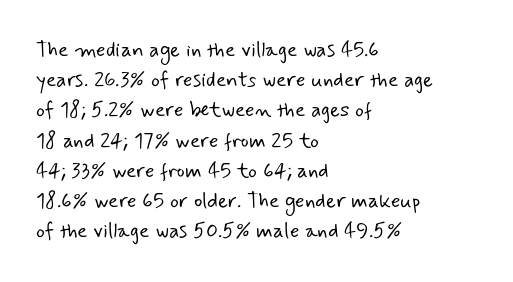
The image shows 21 px text type; set left-aligned, normal line spacing (1.44x), normal letter spacing, not underlined.
